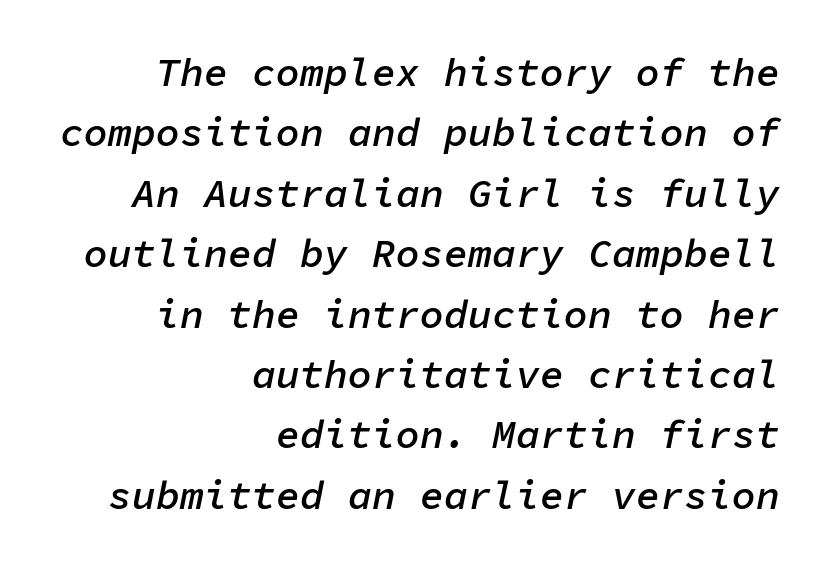
Q: Is the text bold? A: Semi-bold.
Q: Is the text italic (slanted)? A: Yes, it leans right by about 11 degrees.
Q: Is the text underlined? A: No.
Q: How is the paragraph aligned? A: Right-aligned.
Q: Is the spacing between letters normal or unusually wide? A: Normal.
Q: Is the spacing between lines tight, normal or loose? A: Normal.
Q: Width (condensed, normal, or wide)? A: Normal.
Q: Stroke contrast? A: Low.
Q: x-height? A: Medium.
Q: Monospaced? A: Yes.
